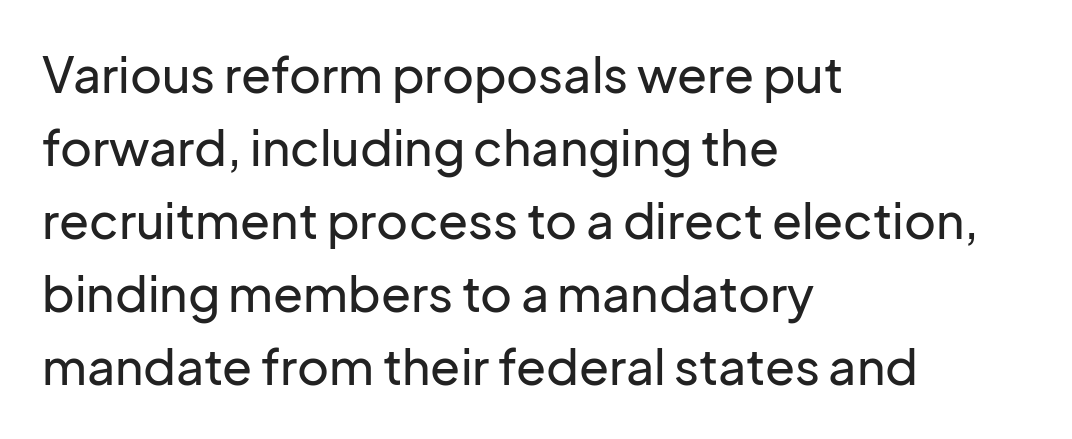
A student would call this left alignment; a typographer would say flush left, rag right. Quick note: interline space is typical. This sample uses an upright cut, with every glyph sitting square on the baseline. Each row of text sits above clean, open space. Letterform terminals end flat and unadorned throughout the passage.
